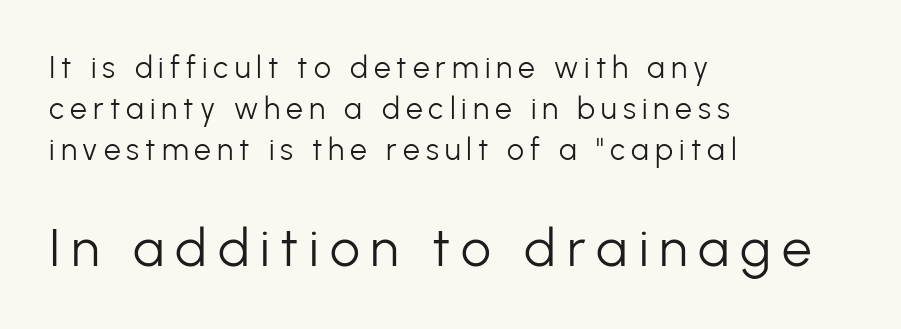
Proportional: the letters do not fall into vertical columns. The letters carry no serifs — their stems end cleanly without finishing strokes. These lines are set flush left with a ragged right edge. How are the letters spaced? Widely, with obvious added tracking.
